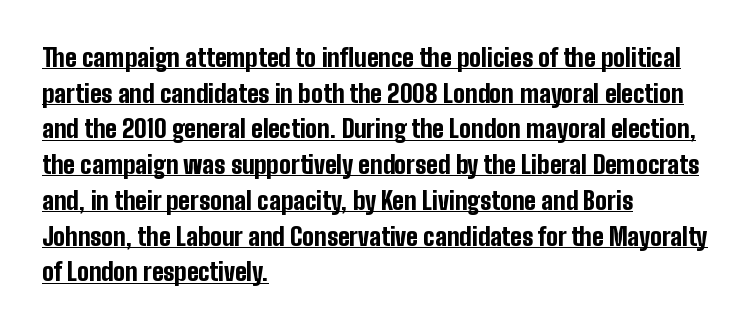
The face used here is rendered with its standard letterfit. You can tell it's not italic because the verticals are truly vertical. Normally led — the rows are evenly, conventionally spaced. The rendered words wear a rule along their underside. This is heavy type, rendered in bold. Which margin do the lines hug? The left one — the right edge is uneven.
